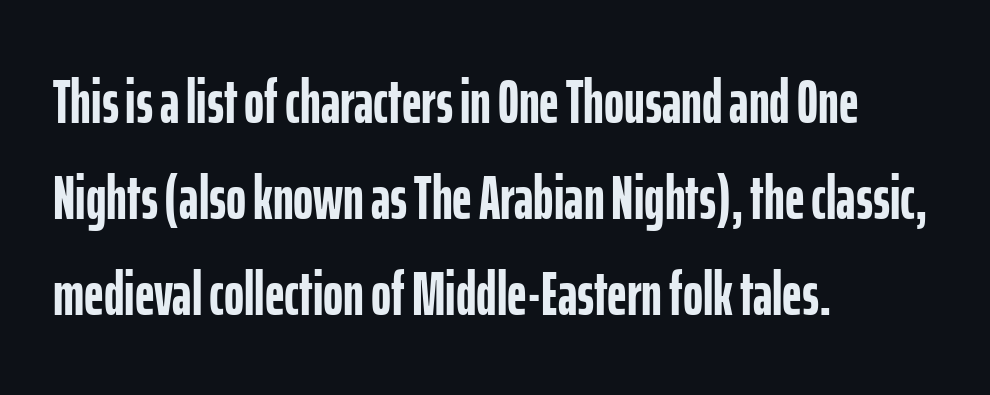
The face used here has the dense, thick strokes of a bold. The paragraph shown leans on its left margin. Font category for this specimen: sans-serif. The letters stand straight up with perfectly vertical stems.
